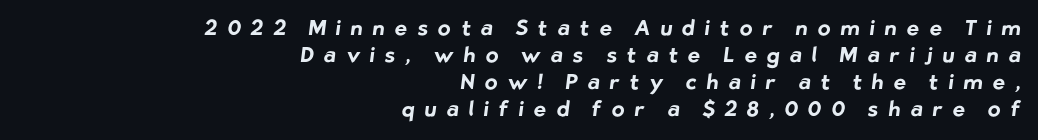
{"bold": "yes", "underline": "no", "align": "right", "line_spacing": "normal", "line_spacing_ratio": 1.29, "letter_spacing": "wide", "letter_spacing_em": 0.48, "glyph_px": 21}
